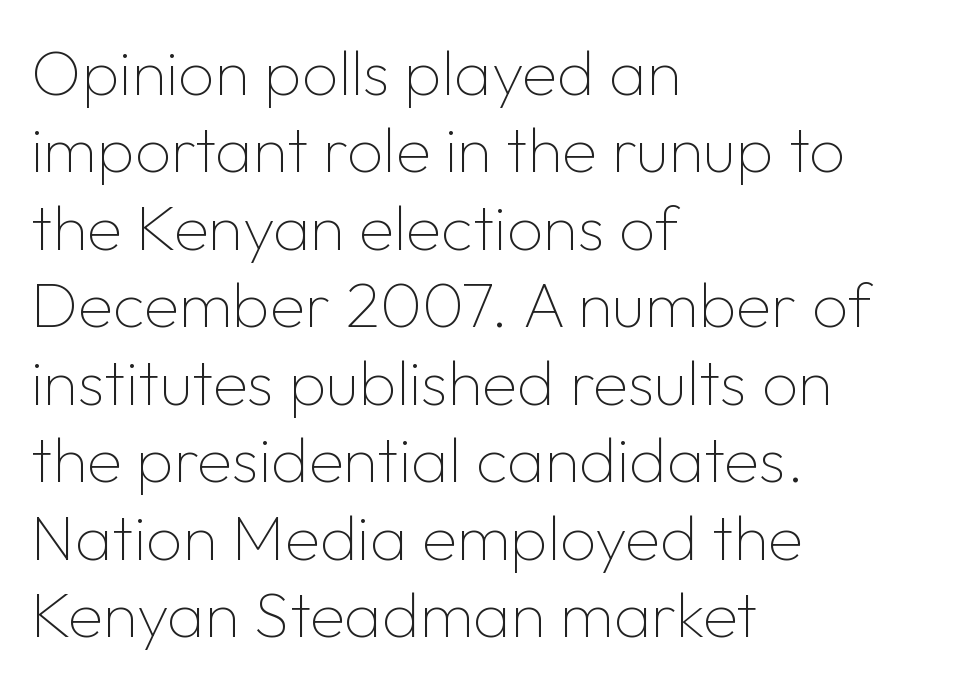
Q: Is the text bold? A: No.
Q: Is the text italic (slanted)? A: No, it is upright.
Q: Is the typeface a serif or a sans-serif typeface? A: Sans-serif.
Q: Is the text underlined? A: No.
Q: How is the paragraph aligned? A: Left-aligned.
Q: Is the spacing between letters normal or unusually wide? A: Normal.
Q: Width (condensed, normal, or wide)? A: Normal.
Q: Stroke contrast? A: Low.
Q: x-height? A: Medium.
Q: Monospaced? A: No.
